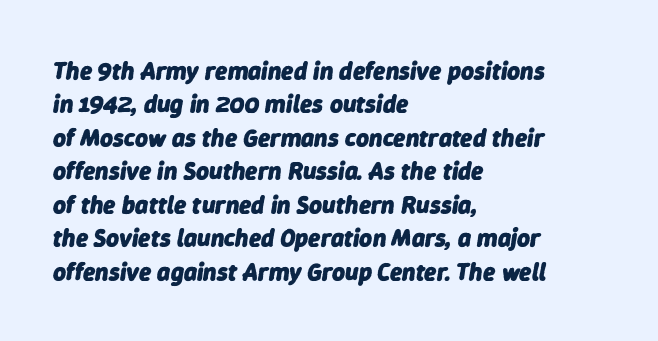
{"italic": "yes", "lean": "right", "slant_degrees": 9, "bold": "yes", "underline": "no", "align": "left", "line_spacing": "normal", "line_spacing_ratio": 1.34, "letter_spacing": "normal", "letter_spacing_em": 0.0, "glyph_px": 25}
